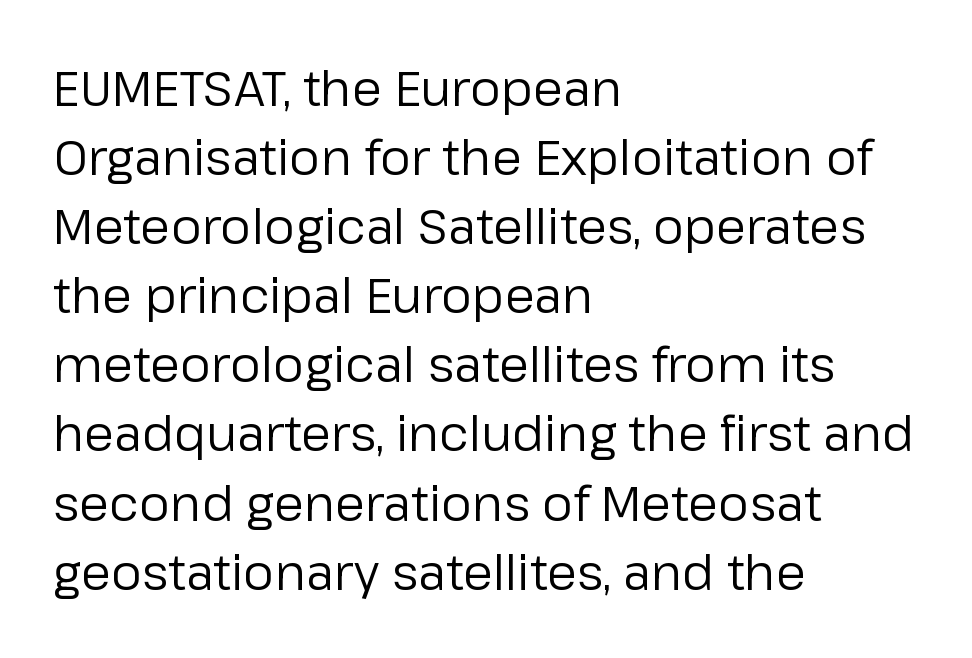
The image shows 49 px regular-weight sans-serif type, upright; set left-aligned, normal line spacing (1.41x), normal letter spacing, not underlined; low stroke contrast and a medium x-height.
